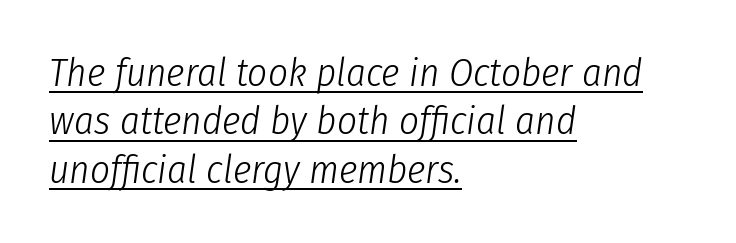
The image shows 39 px light, condensed type, italic (leaning right); set left-aligned, line spacing 1.24x, normal letter spacing, underlined; low stroke contrast and a medium x-height.
